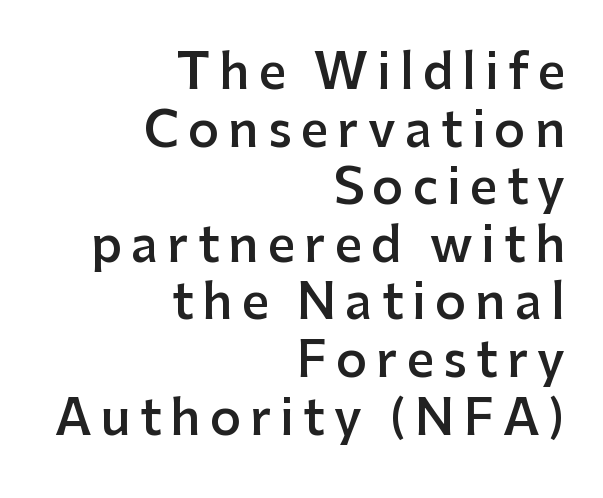
Q: Is the text bold? A: Semi-bold.
Q: Is the text italic (slanted)? A: No, it is upright.
Q: Is the typeface a serif or a sans-serif typeface? A: Sans-serif.
Q: Is the text underlined? A: No.
Q: How is the paragraph aligned? A: Right-aligned.
Q: Width (condensed, normal, or wide)? A: Normal.
Q: Stroke contrast? A: Low.
Q: x-height? A: Medium.
Q: Monospaced? A: No.
